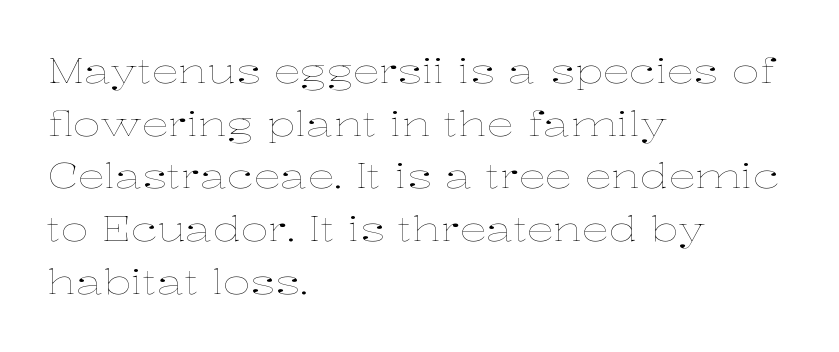
{"italic": "no", "bold": "no", "weight": "thin", "width": "wide", "stroke_contrast": "low", "x_height": "medium", "monospaced": "no", "underline": "no", "align": "left", "line_spacing": "normal", "line_spacing_ratio": 1.55, "letter_spacing": "normal", "letter_spacing_em": 0.0, "glyph_px": 34}
